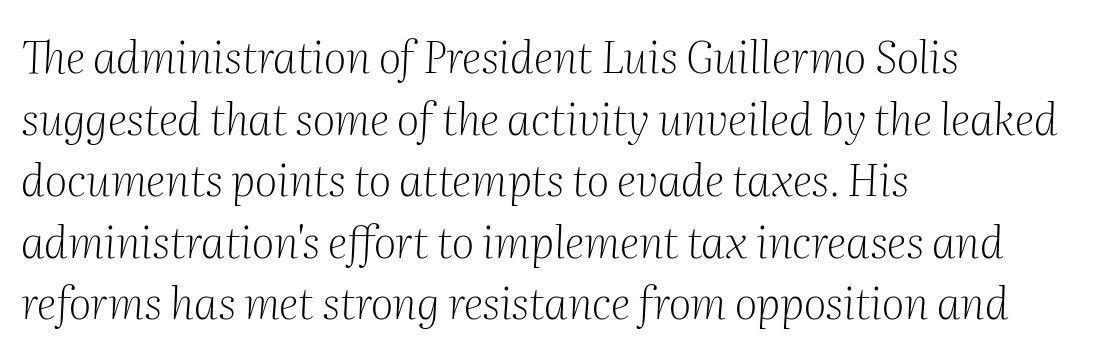
The image shows 44 px light serif type, italic (leaning right); set left-aligned, normal line spacing (1.4x), normal letter spacing, not underlined; medium stroke contrast and a medium x-height.
